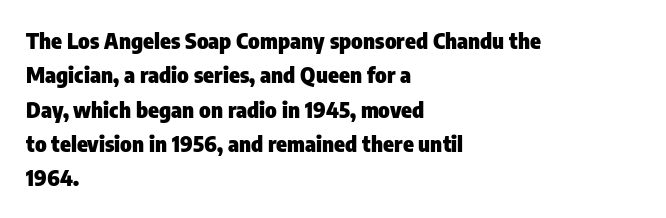
{"italic": "no", "bold": "yes", "underline": "no", "align": "left", "line_spacing": "normal", "line_spacing_ratio": 1.56, "letter_spacing": "normal", "letter_spacing_em": 0.0, "glyph_px": 22}
